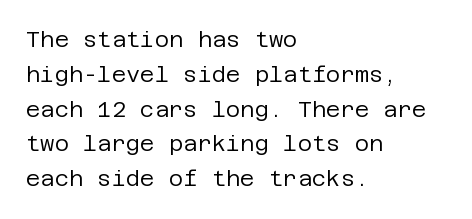
{"italic": "no", "bold": "no", "underline": "no", "align": "left", "line_spacing": "normal", "line_spacing_ratio": 1.58, "letter_spacing": "normal", "letter_spacing_em": 0.0, "glyph_px": 22}
